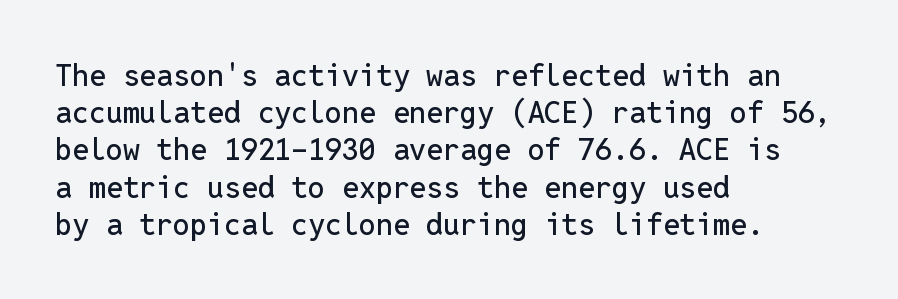
The image shows 30 px sans-serif type, upright, monospaced; set left-aligned, line spacing 1.24x, normal letter spacing, not underlined; low stroke contrast and a medium x-height.
